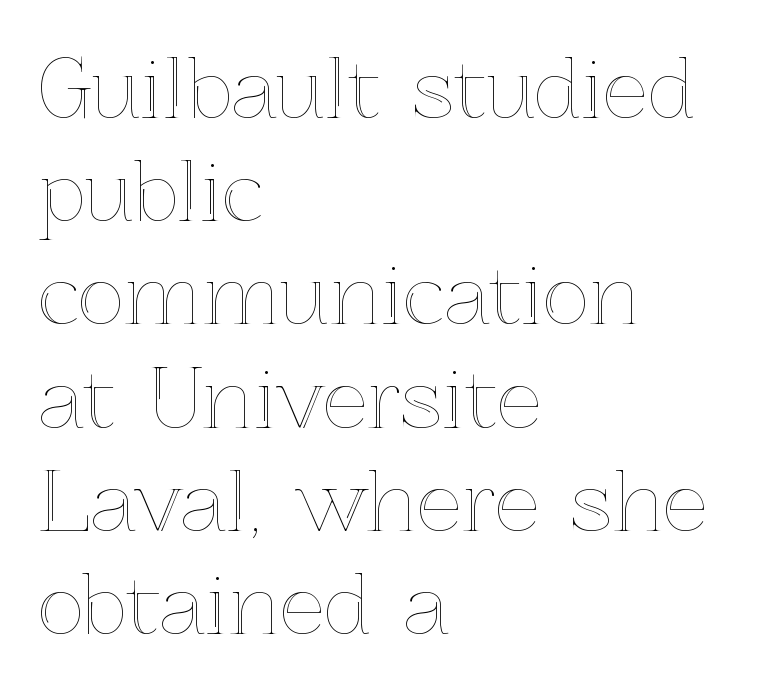
{"italic": "no", "width": "normal", "x_height": "medium", "monospaced": "no", "underline": "no", "align": "left", "line_spacing": "normal", "line_spacing_ratio": 1.29, "letter_spacing": "normal", "letter_spacing_em": 0.0, "glyph_px": 80}
